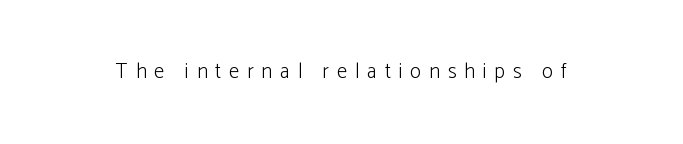
Q: Is the text bold? A: No.
Q: Is the text italic (slanted)? A: No, it is upright.
Q: Is the text underlined? A: No.
Q: Is the spacing between letters normal or unusually wide? A: Unusually wide.
